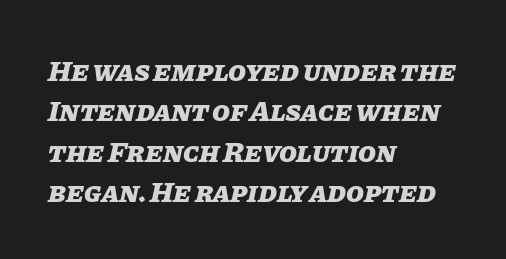
{"italic": "yes", "lean": "right", "slant_degrees": 11, "bold": "yes", "weight": "heavy", "width": "normal", "stroke_contrast": "low", "x_height": "large", "monospaced": "no", "underline": "no", "align": "left", "line_spacing": "normal", "line_spacing_ratio": 1.39, "letter_spacing": "normal", "letter_spacing_em": 0.0, "glyph_px": 29}
